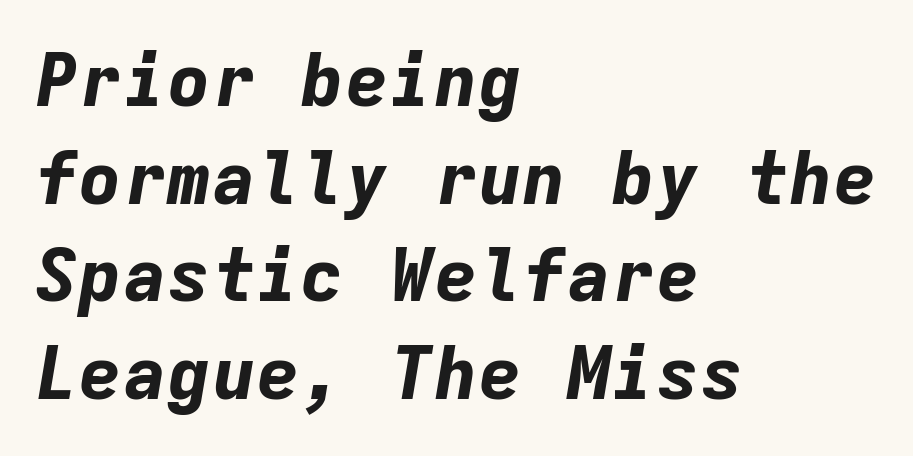
{"italic": "yes", "lean": "right", "slant_degrees": 9, "bold": "yes", "weight": "bold", "width": "normal", "stroke_contrast": "low", "x_height": "medium", "monospaced": "yes", "underline": "no", "align": "left", "line_spacing": "normal", "line_spacing_ratio": 1.32, "letter_spacing": "normal", "letter_spacing_em": 0.0, "glyph_px": 74}
